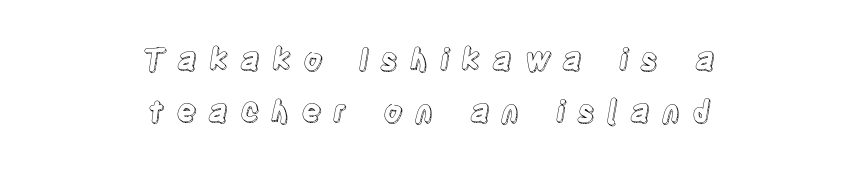
The image shows 30 px condensed type; set centered, line spacing 1.72x, unusually wide letter spacing (+0.39 em), not underlined; a large x-height.
